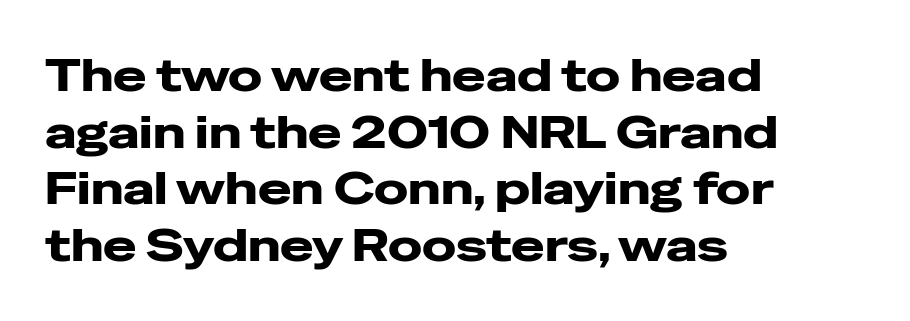
Bold? Absolutely — the strokes are thick and heavy. How are the letters spaced? Ordinarily, with no added tracking. Italic? Not at all — the glyphs are vertical. The vertical gap from one line to the next is medium. Each row of text sits above clean, open space.
